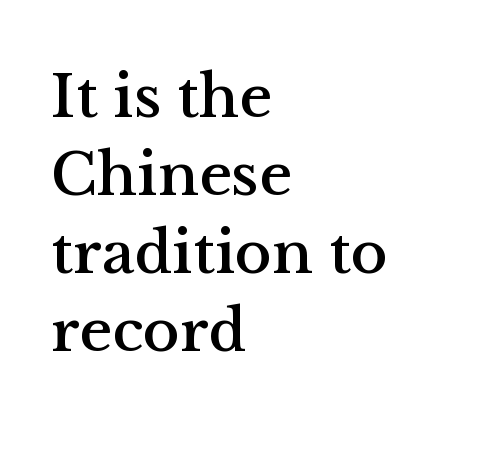
{"serif": "yes", "italic": "no", "width": "normal", "stroke_contrast": "medium", "x_height": "medium", "monospaced": "no", "underline": "no", "align": "left", "line_spacing": "normal", "line_spacing_ratio": 1.26, "letter_spacing": "normal", "letter_spacing_em": 0.0, "glyph_px": 62}
